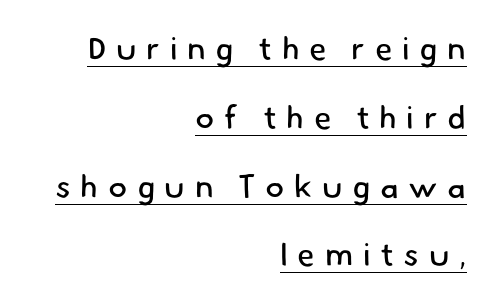
Q: Is the text bold? A: No.
Q: Is the typeface a serif or a sans-serif typeface? A: Sans-serif.
Q: Is the text underlined? A: Yes.
Q: How is the paragraph aligned? A: Right-aligned.
Q: Is the spacing between letters normal or unusually wide? A: Unusually wide.
Q: Is the spacing between lines tight, normal or loose? A: Loose.
Q: Width (condensed, normal, or wide)? A: Normal.
Q: Stroke contrast? A: Low.
Q: x-height? A: Small.
Q: Monospaced? A: No.
